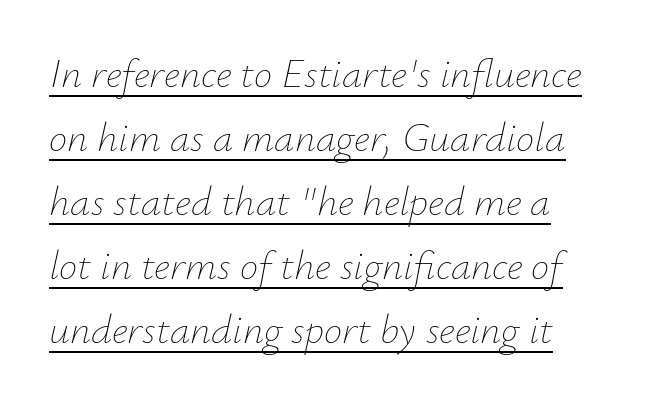
{"italic": "yes", "lean": "right", "slant_degrees": 12, "bold": "no", "weight": "thin", "width": "normal", "stroke_contrast": "low", "x_height": "small", "monospaced": "no", "underline": "yes", "line_spacing": "normal", "line_spacing_ratio": 1.56, "letter_spacing": "normal", "letter_spacing_em": 0.0, "glyph_px": 41}
